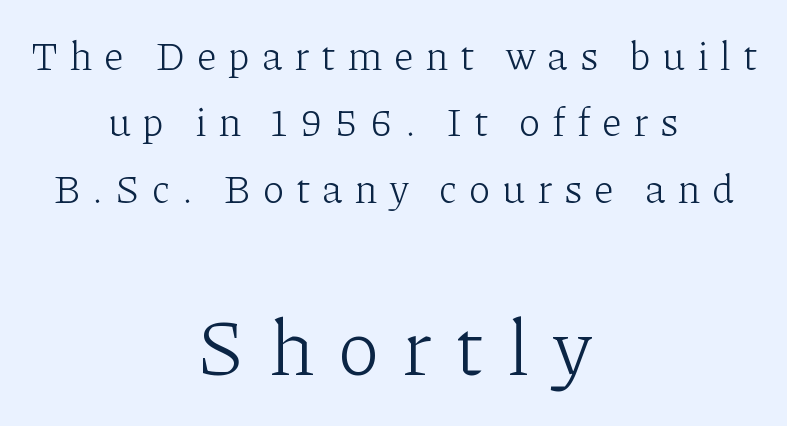
{"serif": "yes", "italic": "no", "bold": "no", "weight": "light", "width": "normal", "stroke_contrast": "low", "x_height": "medium", "monospaced": "no", "underline": "no", "align": "center", "line_spacing": "normal", "line_spacing_ratio": 1.66, "letter_spacing": "wide", "letter_spacing_em": 0.29, "larger_block": "second", "size_ratio": 1.98, "glyph_px": 79}
